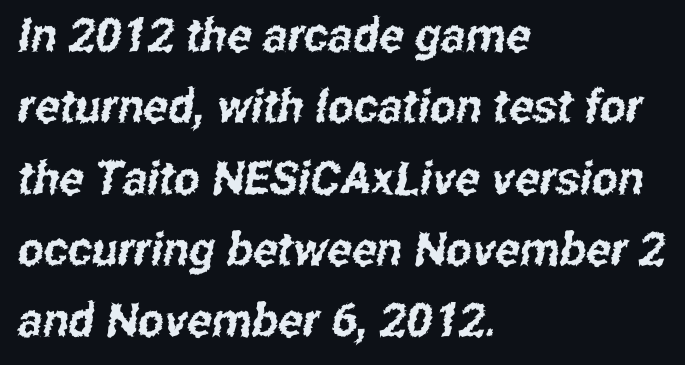
Q: Is the typeface a serif or a sans-serif typeface? A: Sans-serif.
Q: Is the text underlined? A: No.
Q: How is the paragraph aligned? A: Left-aligned.
Q: Is the spacing between letters normal or unusually wide? A: Normal.
Q: Is the spacing between lines tight, normal or loose? A: Normal.
Q: Width (condensed, normal, or wide)? A: Condensed.
Q: Stroke contrast? A: Low.
Q: x-height? A: Medium.
Q: Monospaced? A: No.
